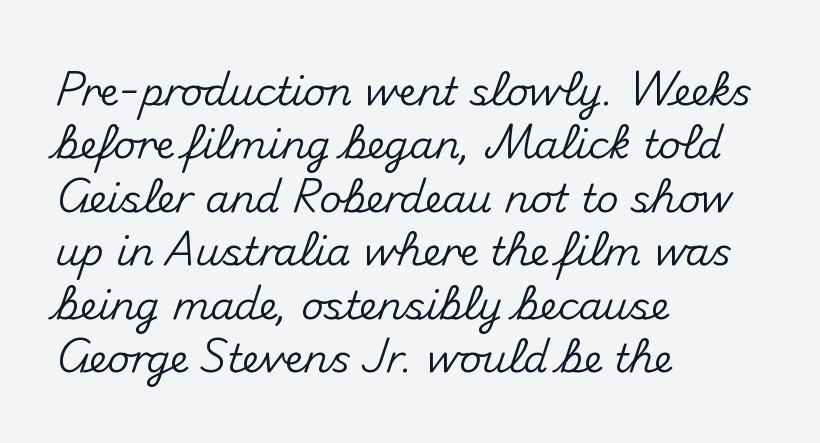
{"serif": "no", "width": "normal", "stroke_contrast": "medium", "x_height": "small", "monospaced": "no", "underline": "no", "align": "left", "line_spacing": "normal", "line_spacing_ratio": 1.37, "letter_spacing": "normal", "letter_spacing_em": 0.0, "glyph_px": 39}
